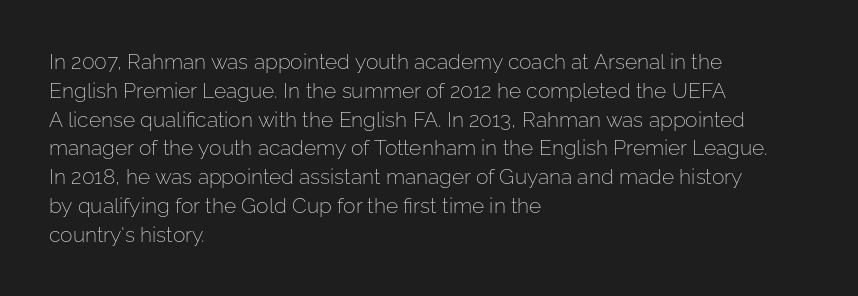
The image shows 21 px text type, upright; set left-aligned, normal line spacing (1.37x), normal letter spacing, not underlined.
